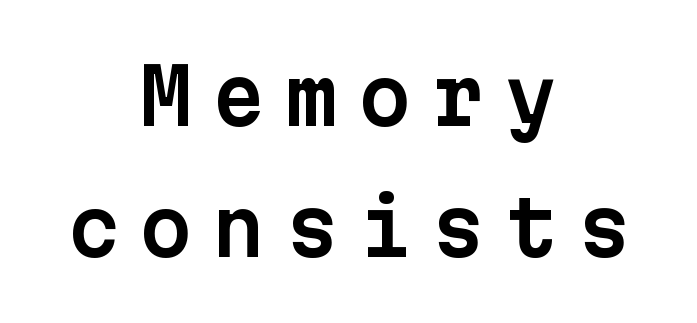
Q: Is the text italic (slanted)? A: No, it is upright.
Q: Is the typeface a serif or a sans-serif typeface? A: Sans-serif.
Q: Is the text underlined? A: No.
Q: How is the paragraph aligned? A: Centered.
Q: Is the spacing between letters normal or unusually wide? A: Unusually wide.
Q: Width (condensed, normal, or wide)? A: Normal.
Q: Stroke contrast? A: Low.
Q: x-height? A: Medium.
Q: Monospaced? A: Yes.
